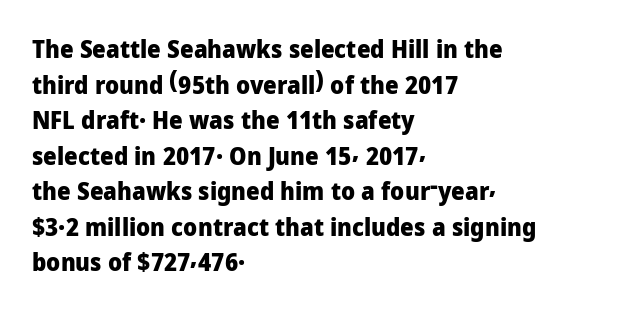
Q: Is the text bold? A: Yes.
Q: Is the text italic (slanted)? A: No, it is upright.
Q: Is the text underlined? A: No.
Q: How is the paragraph aligned? A: Left-aligned.
Q: Is the spacing between letters normal or unusually wide? A: Normal.
Q: Is the spacing between lines tight, normal or loose? A: Normal.
